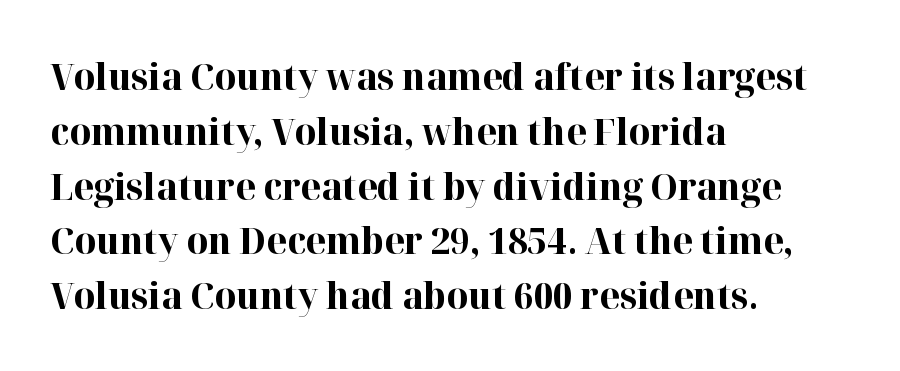
Does the type have serifs? Yes, each stem ends in a small foot. The ragged edge is on the right, which tells us the setting is flush left. Horizontal bands of white between lines are of average thickness. Tracking here is standard; glyphs follow each other at the usual distance. The glyphs are unaccompanied by any horizontal stroke below them.
